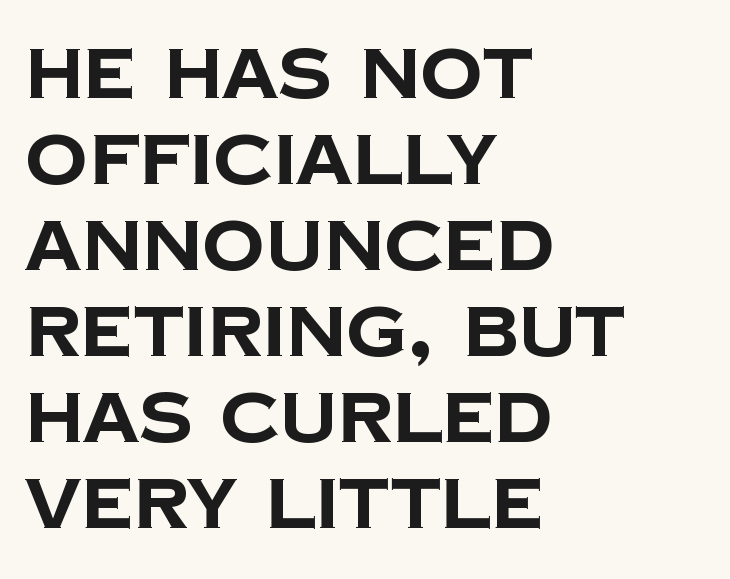
{"serif": "no", "bold": "yes", "weight": "bold", "width": "normal", "stroke_contrast": "low", "x_height": "large", "monospaced": "no", "underline": "no", "align": "left", "line_spacing_ratio": 1.23, "letter_spacing": "normal", "letter_spacing_em": 0.0, "glyph_px": 70}
